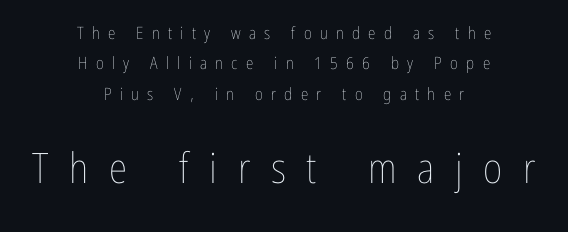
{"italic": "no", "bold": "no", "weight": "thin", "width": "condensed", "stroke_contrast": "low", "x_height": "medium", "monospaced": "no", "underline": "no", "align": "center", "line_spacing_ratio": 1.78, "letter_spacing": "wide", "letter_spacing_em": 0.49, "larger_block": "second", "size_ratio": 2.47, "glyph_px": 42}
